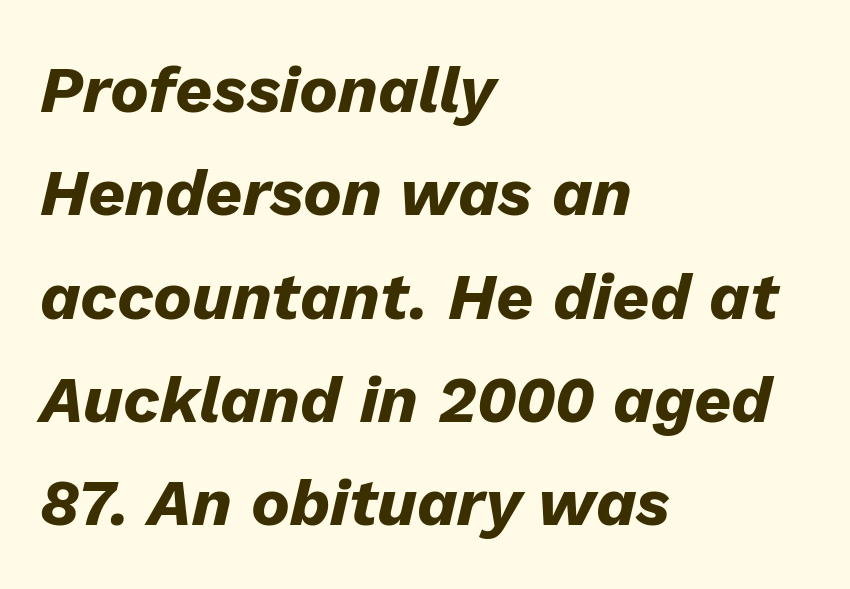
The image shows 65 px heavy type, italic (leaning right); set left-aligned, normal line spacing (1.59x), normal letter spacing, not underlined; low stroke contrast and a medium x-height.
